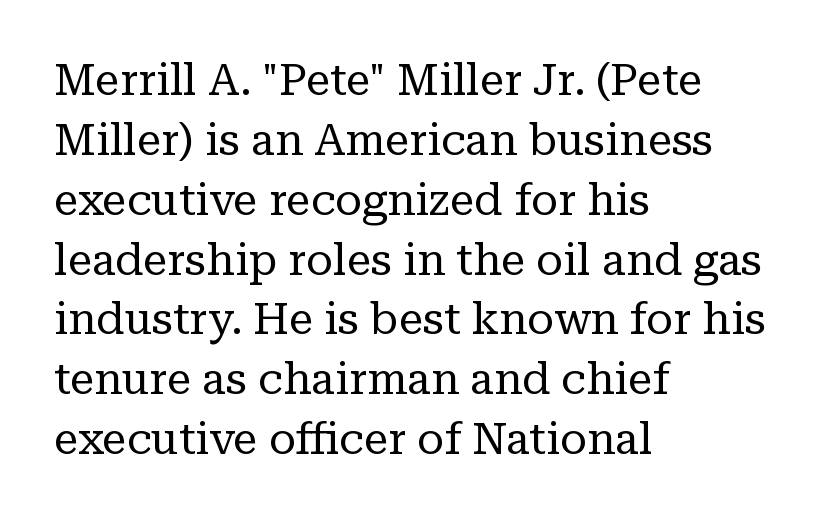
Each letter keeps its own natural width here, so spacing adapts to shape. The letters carry serifs — small finishing strokes at the ends of their stems. The strokes are not fattened; the text isn't bold. Words appear dense and cohesive because spacing is normal.
